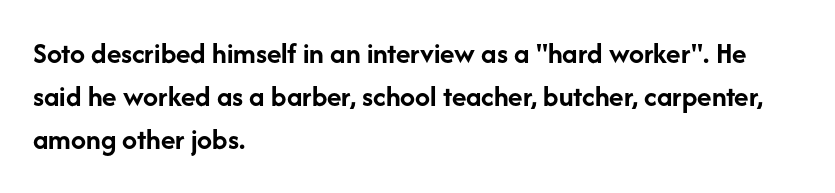
{"serif": "no", "italic": "no", "bold": "yes", "weight": "semibold", "width": "normal", "stroke_contrast": "low", "x_height": "medium", "monospaced": "no", "underline": "no", "align": "left", "line_spacing": "normal", "line_spacing_ratio": 1.44, "letter_spacing": "normal", "letter_spacing_em": 0.0, "glyph_px": 30}
